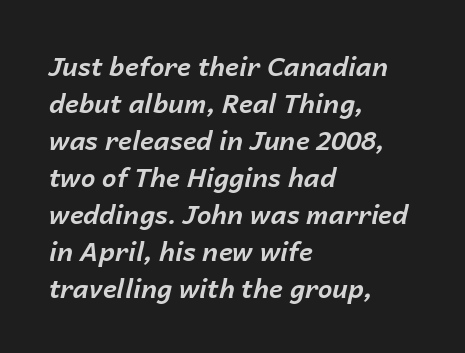
Q: Is the text bold? A: Yes.
Q: Is the text italic (slanted)? A: Yes, it leans right by about 14 degrees.
Q: Is the text underlined? A: No.
Q: How is the paragraph aligned? A: Left-aligned.
Q: Is the spacing between letters normal or unusually wide? A: Normal.
Q: Is the spacing between lines tight, normal or loose? A: Normal.
